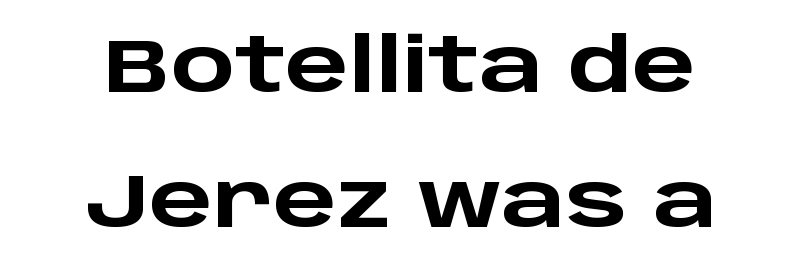
The image shows 75 px heavy, wide sans-serif type, upright; set line spacing 1.8x, normal letter spacing, not underlined; low stroke contrast and a large x-height.
